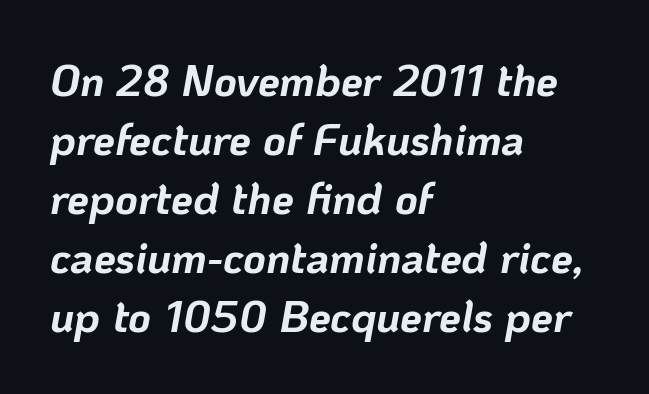
Teacher's note: observe the even left margin — that is flush-left alignment. The axis of the letterforms is tilted away from vertical. Here the designer chose a conventional face with non-uniform glyph widths. The type is set solid horizontally, with unmodified tracking.
